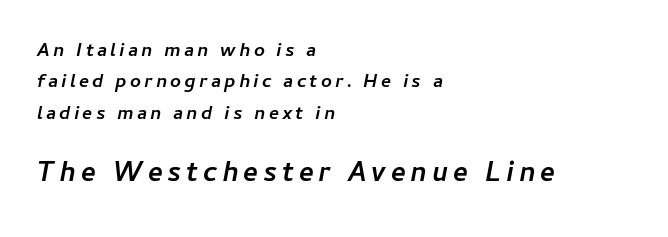
Q: Is the text bold? A: Yes.
Q: Is the text italic (slanted)? A: Yes, it leans right by about 11 degrees.
Q: Is the text underlined? A: No.
Q: How is the paragraph aligned? A: Left-aligned.
Q: Is the spacing between lines tight, normal or loose? A: Normal.
Q: Which block of text is set in a larger size, the first (top) or the second (bottom)? A: The second (bottom) one.
Q: Width (condensed, normal, or wide)? A: Normal.
Q: Stroke contrast? A: Low.
Q: x-height? A: Medium.
Q: Monospaced? A: No.
